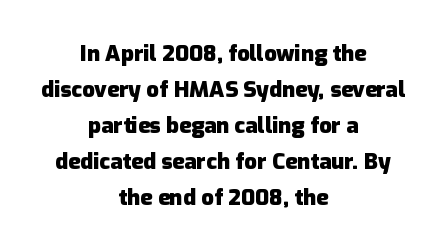
Q: Is the text bold? A: Yes.
Q: Is the text italic (slanted)? A: No, it is upright.
Q: Is the text underlined? A: No.
Q: How is the paragraph aligned? A: Centered.
Q: Is the spacing between letters normal or unusually wide? A: Normal.
Q: Is the spacing between lines tight, normal or loose? A: Normal.
